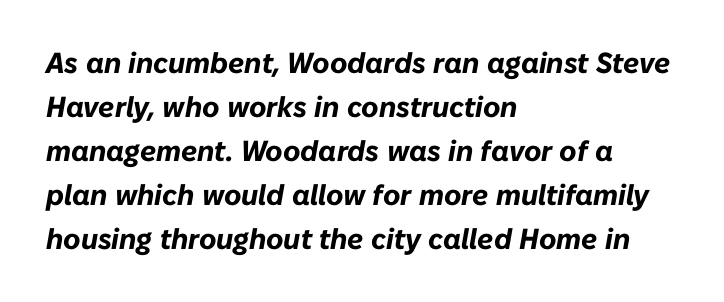
The image shows 29 px bold type, italic (leaning right); set left-aligned, normal line spacing (1.52x), normal letter spacing, not underlined; low stroke contrast and a medium x-height.
